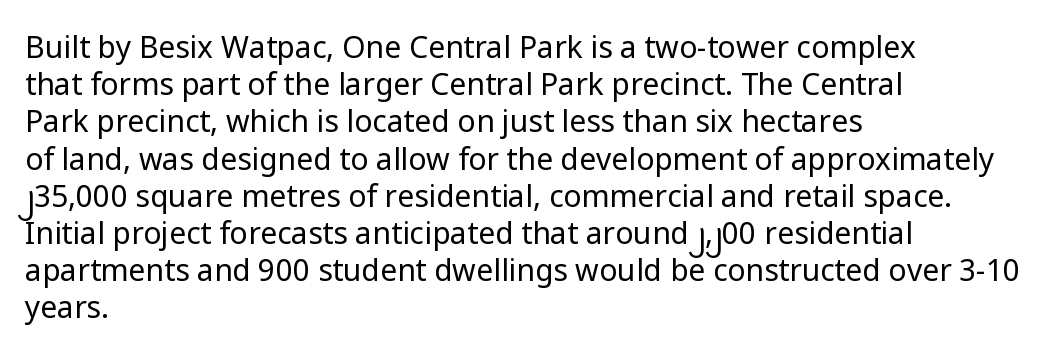
{"serif": "no", "italic": "no", "bold": "no", "weight": "regular", "width": "normal", "stroke_contrast": "low", "x_height": "medium", "monospaced": "no", "underline": "no", "align": "left", "line_spacing_ratio": 1.24, "letter_spacing": "normal", "letter_spacing_em": 0.0, "glyph_px": 30}
